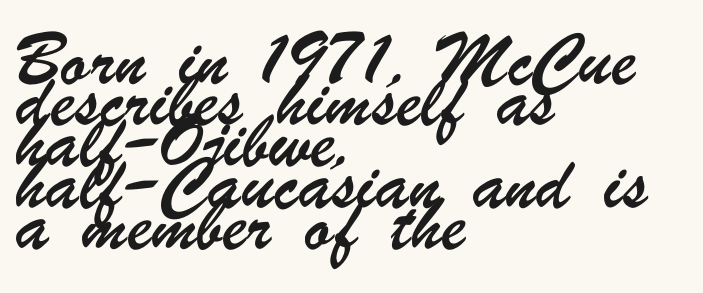
{"serif": "no", "width": "condensed", "stroke_contrast": "low", "x_height": "small", "monospaced": "no", "underline": "no", "align": "left", "line_spacing": "normal", "line_spacing_ratio": 1.25, "letter_spacing": "normal", "letter_spacing_em": 0.0, "glyph_px": 33}
